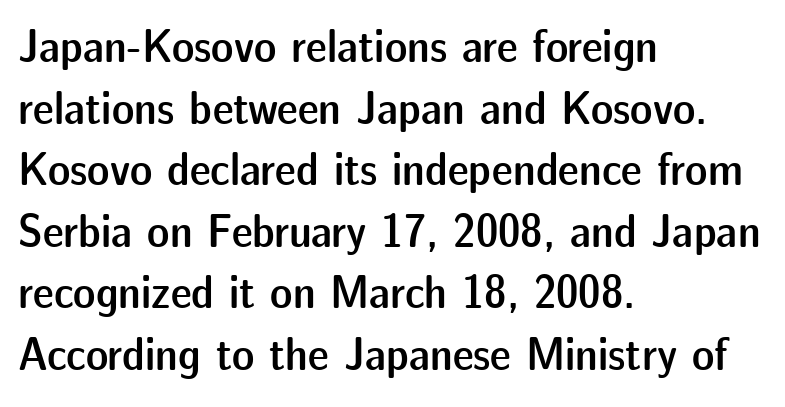
The image shows 47 px semibold sans-serif type, upright; set left-aligned, normal line spacing (1.31x), normal letter spacing, not underlined; low stroke contrast and a medium x-height.
